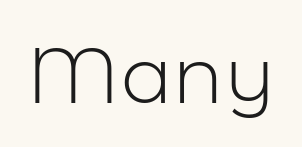
The passage shown has conventional tracking throughout. Each letter keeps its own natural width here, so spacing adapts to shape. Any mark beneath the type? The region is blank. Stroke thickness stays within the range of a standard reading face or lighter. In terms of letterform style, serifs are entirely absent. Nope, not italic — everything's standing straight.
